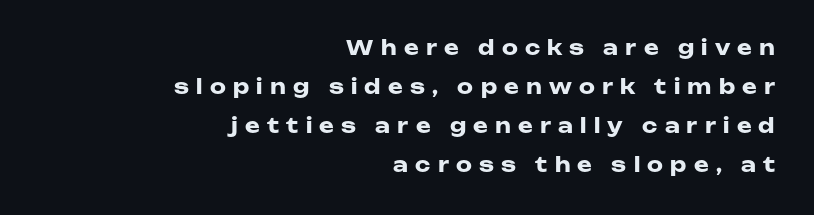
Q: Is the text bold? A: Yes.
Q: Is the text italic (slanted)? A: No, it is upright.
Q: Is the text underlined? A: No.
Q: How is the paragraph aligned? A: Right-aligned.
Q: Is the spacing between letters normal or unusually wide? A: Unusually wide.
Q: Is the spacing between lines tight, normal or loose? A: Loose.
